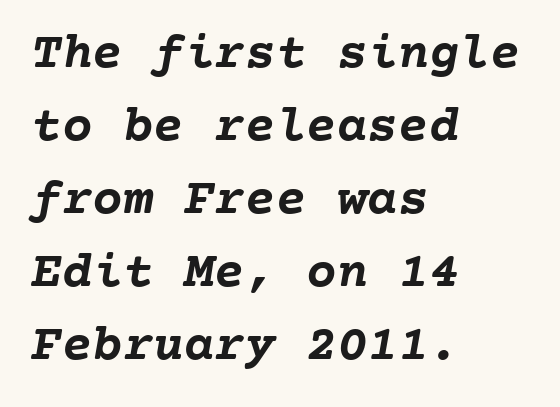
Notice how the passage keeps a crisp vertical edge on the left only. Observe the ordinary spacing: letters are neighbours, not strangers. Leading: standard. Only glyphs here, with clear space below each row. Plenty of ink on the page — the face is bold. Do the characters align in a grid? Yes, the font is monospaced.
